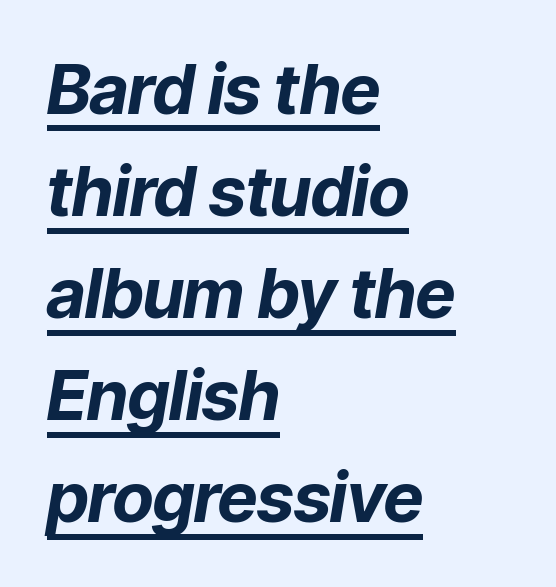
{"italic": "yes", "lean": "right", "slant_degrees": 9, "bold": "yes", "weight": "bold", "width": "normal", "stroke_contrast": "low", "x_height": "medium", "monospaced": "no", "underline": "yes", "align": "left", "line_spacing": "normal", "line_spacing_ratio": 1.48, "letter_spacing": "normal", "letter_spacing_em": 0.0, "glyph_px": 69}
